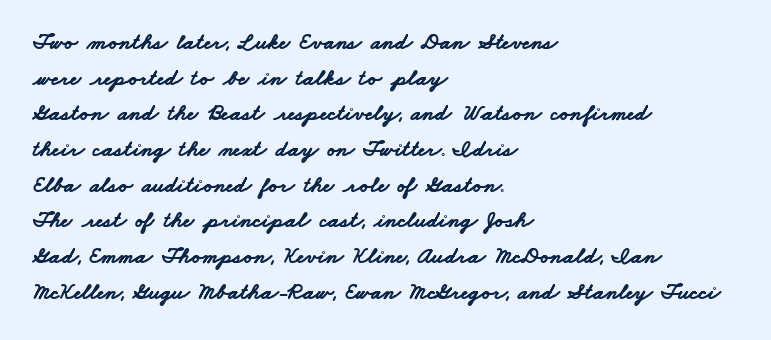
The image shows 23 px bold type; set left-aligned, normal line spacing (1.55x), normal letter spacing, not underlined.
